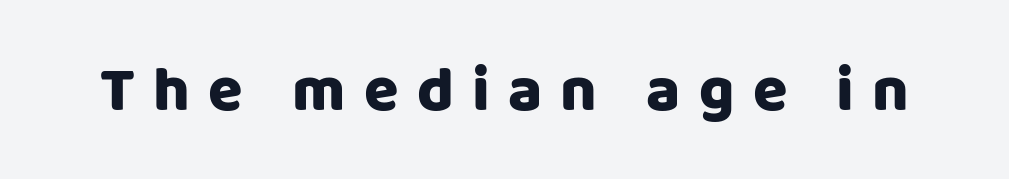
The image shows 63 px sans-serif type, upright; set unusually wide letter spacing (+0.29 em), not underlined; low stroke contrast and a large x-height.
